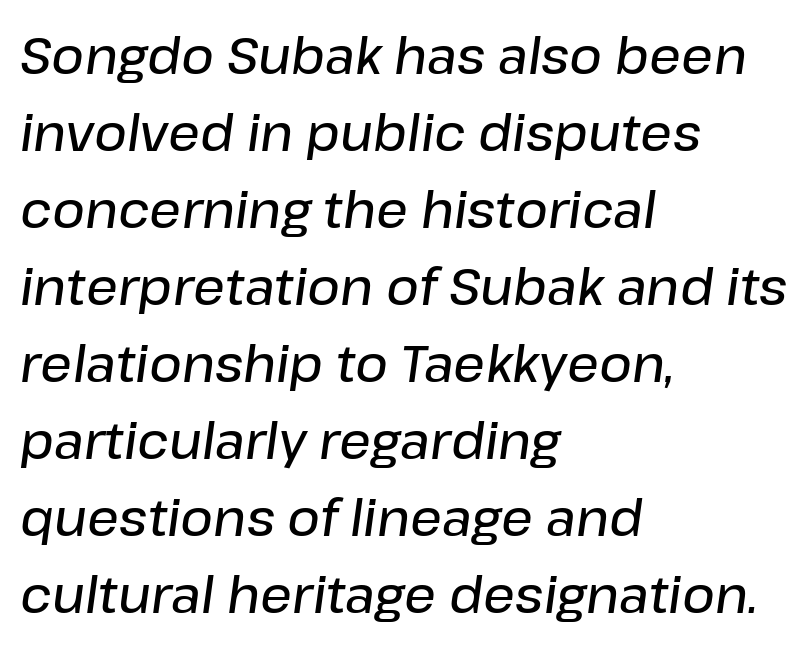
The face used here is proportionally spaced, like ordinary book or web type. Underlining? Definitely not there. The paragraph has a hard left edge and a soft right edge. The passage shown leans; its letterforms are oblique. Spacing between characters is what you'd get straight out of the box.
